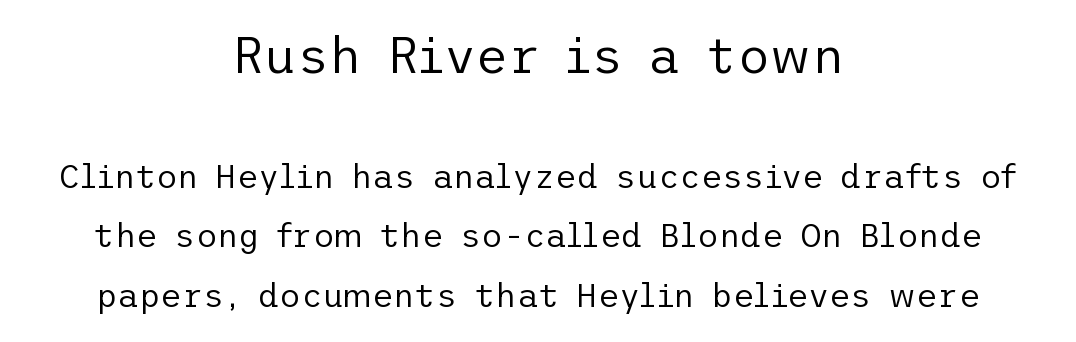
Q: Is the text bold? A: No.
Q: Is the text italic (slanted)? A: No, it is upright.
Q: Is the typeface a serif or a sans-serif typeface? A: Sans-serif.
Q: Is the text underlined? A: No.
Q: How is the paragraph aligned? A: Centered.
Q: Is the spacing between letters normal or unusually wide? A: Normal.
Q: Which block of text is set in a larger size, the first (top) or the second (bottom)? A: The first (top) one.
Q: Width (condensed, normal, or wide)? A: Normal.
Q: Stroke contrast? A: Low.
Q: x-height? A: Medium.
